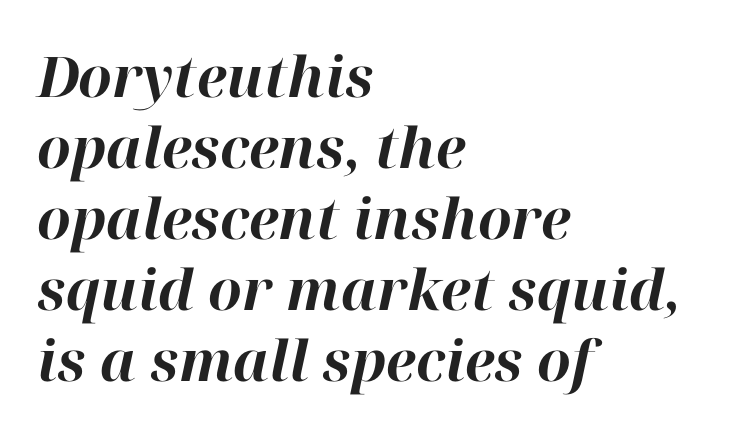
Q: Is the text bold? A: Yes.
Q: Is the text italic (slanted)? A: Yes, it leans right by about 12 degrees.
Q: Is the text underlined? A: No.
Q: How is the paragraph aligned? A: Left-aligned.
Q: Is the spacing between letters normal or unusually wide? A: Normal.
Q: Is the spacing between lines tight, normal or loose? A: Normal.
Q: Width (condensed, normal, or wide)? A: Normal.
Q: Stroke contrast? A: High.
Q: x-height? A: Medium.
Q: Monospaced? A: No.
